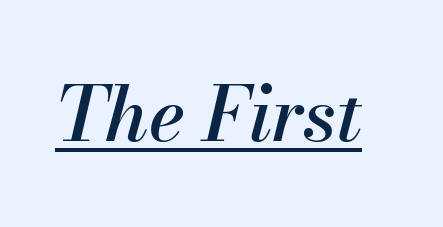
Q: Is the text italic (slanted)? A: Yes, it leans right by about 13 degrees.
Q: Is the text underlined? A: Yes.
Q: Is the spacing between letters normal or unusually wide? A: Normal.
Q: Width (condensed, normal, or wide)? A: Normal.
Q: Stroke contrast? A: Medium.
Q: x-height? A: Small.
Q: Monospaced? A: No.
